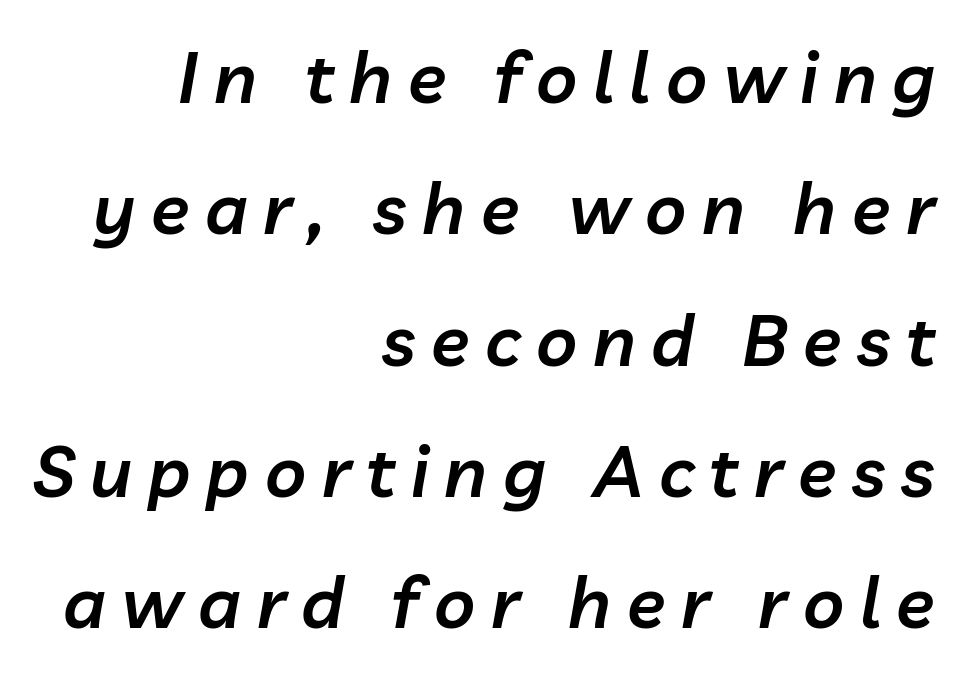
The lines in this sample share a right terminus and differ only in where they begin. Short note: letters widely spaced. The rendering uses natural spacing where letterforms have individual widths. Italic: yes, the glyphs are oblique. The glyphs have the mass of a demibold cut, below bold.
